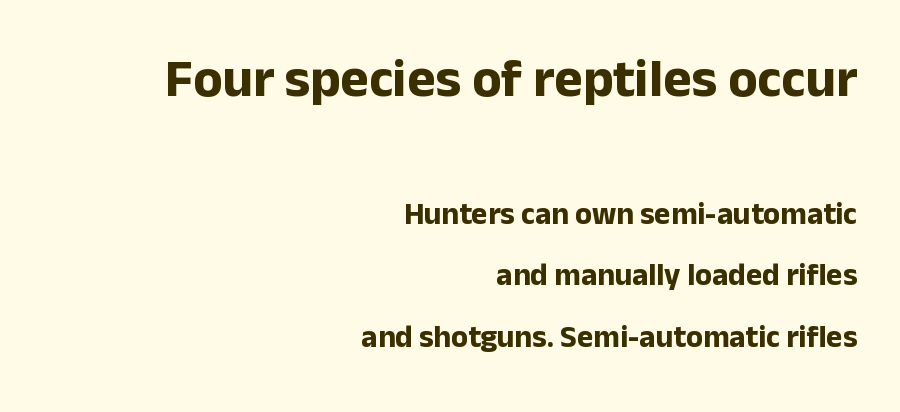
What's the leading like? Stretched, with rows far apart. Reading down the block, your eye finds every line finishing at a fixed right position. Designer's note — italics off, roman on. Think of a printed novel: that variable character pitch is what you see here. The baseline area is clear. Chunky letters — that's bold for sure.
